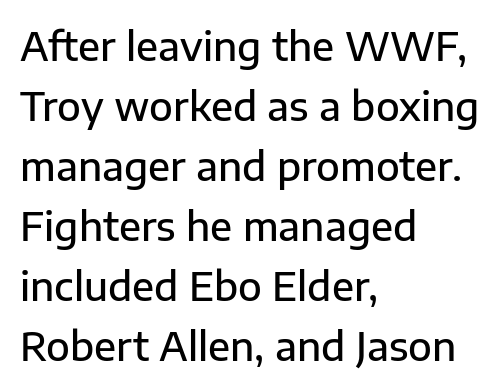
Notice how descenders clear the ascenders below comfortably — that's standard leading. A sans-serif font was chosen for this passage. The passage shown is semibold, sitting just below true bold. This is roman type, the default non-slanted kind. Each row of text sits above clean, open space. Glyph-to-glyph distance matches everyday printed text.
